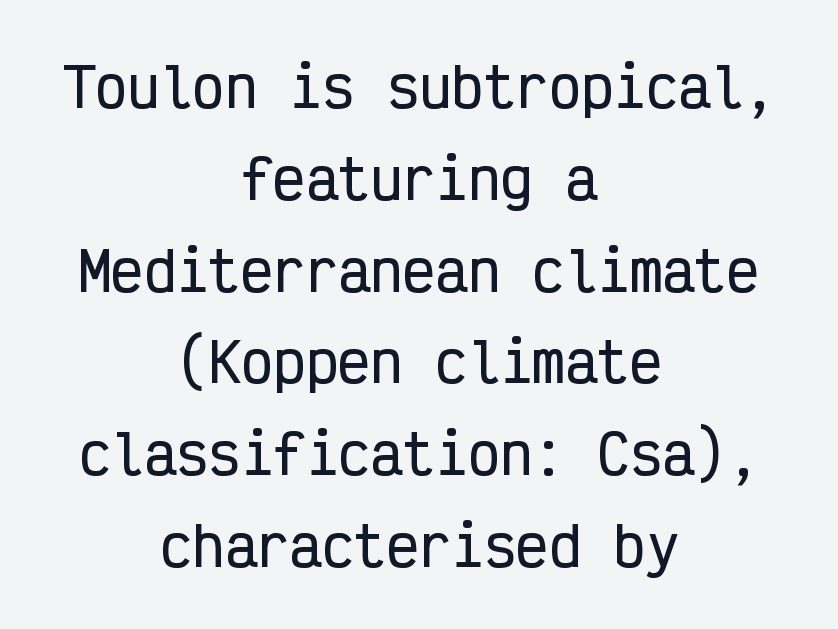
Q: Is the text italic (slanted)? A: No, it is upright.
Q: Is the typeface a serif or a sans-serif typeface? A: Sans-serif.
Q: Is the text underlined? A: No.
Q: How is the paragraph aligned? A: Centered.
Q: Is the spacing between letters normal or unusually wide? A: Normal.
Q: Is the spacing between lines tight, normal or loose? A: Normal.
Q: Width (condensed, normal, or wide)? A: Condensed.
Q: Stroke contrast? A: Low.
Q: x-height? A: Medium.
Q: Monospaced? A: Yes.
